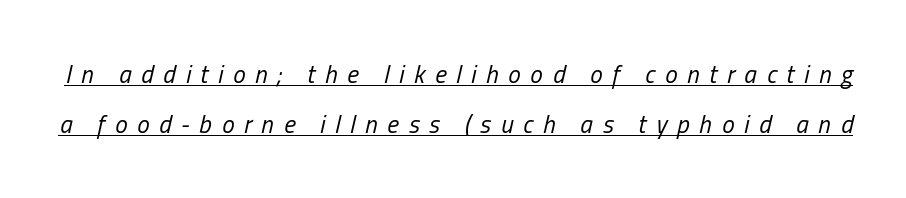
{"italic": "yes", "lean": "right", "slant_degrees": 13, "bold": "no", "underline": "yes", "line_spacing": "loose", "line_spacing_ratio": 2.01, "letter_spacing": "wide", "letter_spacing_em": 0.39, "glyph_px": 25}
